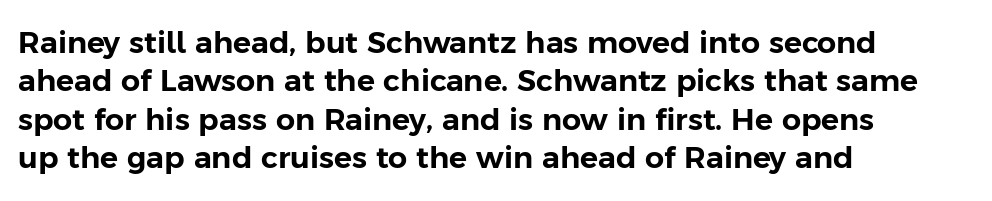
Q: Is the text italic (slanted)? A: No, it is upright.
Q: Is the typeface a serif or a sans-serif typeface? A: Sans-serif.
Q: Is the text underlined? A: No.
Q: How is the paragraph aligned? A: Left-aligned.
Q: Is the spacing between letters normal or unusually wide? A: Normal.
Q: Is the spacing between lines tight, normal or loose? A: Normal.
Q: Width (condensed, normal, or wide)? A: Normal.
Q: Stroke contrast? A: Low.
Q: x-height? A: Medium.
Q: Monospaced? A: No.
